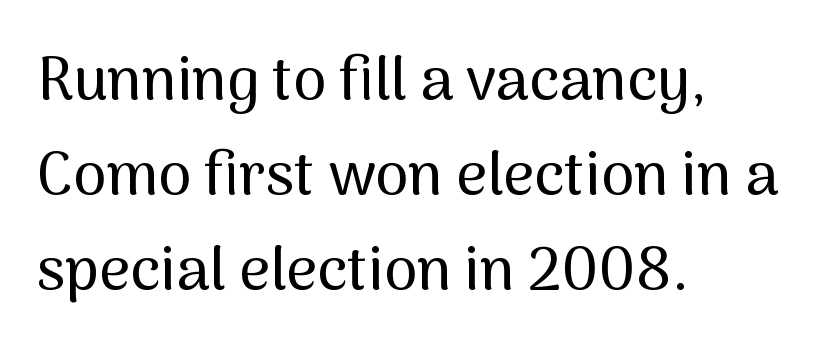
The image shows 60 px sans-serif type, upright; set left-aligned, normal line spacing (1.58x), normal letter spacing, not underlined; medium stroke contrast and a medium x-height.
